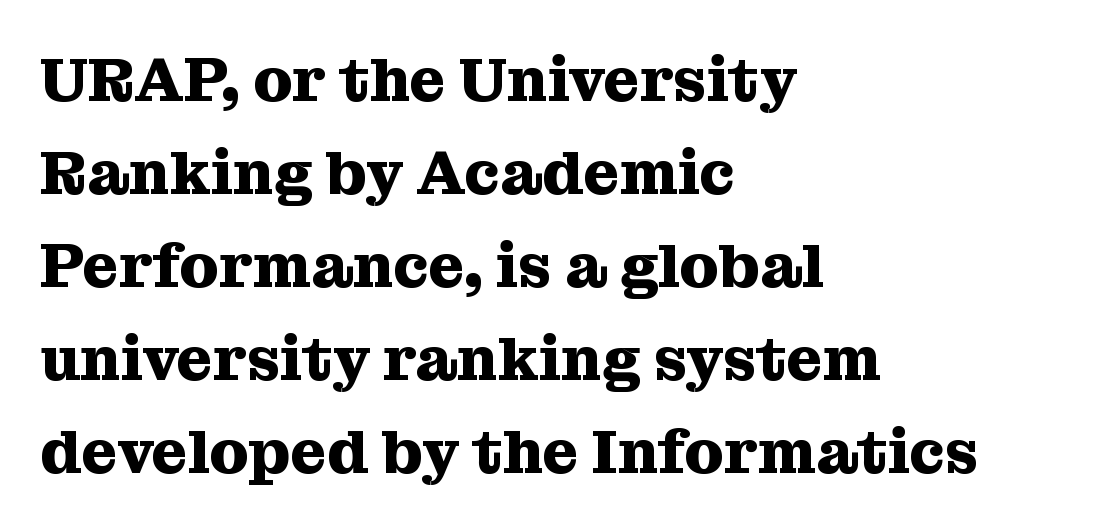
The image shows 62 px heavy serif type, upright; set left-aligned, normal line spacing (1.5x), normal letter spacing, not underlined; medium stroke contrast and a medium x-height.
